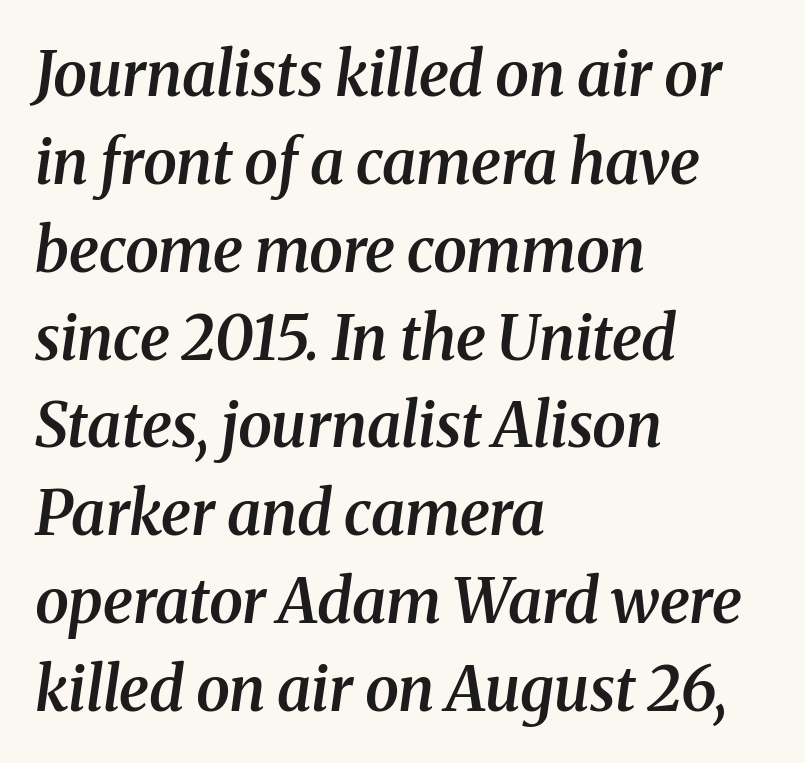
Q: Is the text bold? A: Semi-bold.
Q: Is the text italic (slanted)? A: Yes, it leans right by about 8 degrees.
Q: Is the typeface a serif or a sans-serif typeface? A: Serif.
Q: Is the text underlined? A: No.
Q: How is the paragraph aligned? A: Left-aligned.
Q: Is the spacing between letters normal or unusually wide? A: Normal.
Q: Is the spacing between lines tight, normal or loose? A: Normal.
Q: Width (condensed, normal, or wide)? A: Normal.
Q: Stroke contrast? A: Medium.
Q: x-height? A: Medium.
Q: Monospaced? A: No.
